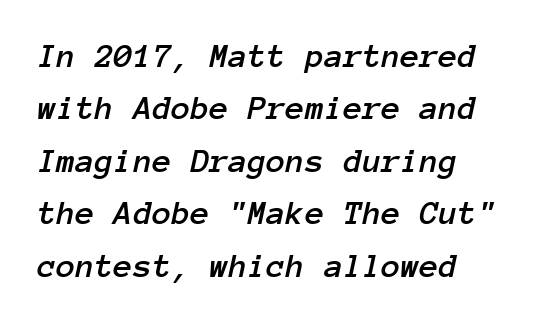
{"italic": "yes", "lean": "right", "slant_degrees": 12, "width": "normal", "stroke_contrast": "low", "x_height": "medium", "monospaced": "yes", "underline": "no", "line_spacing": "normal", "line_spacing_ratio": 1.5, "letter_spacing": "normal", "letter_spacing_em": 0.0, "glyph_px": 35}
